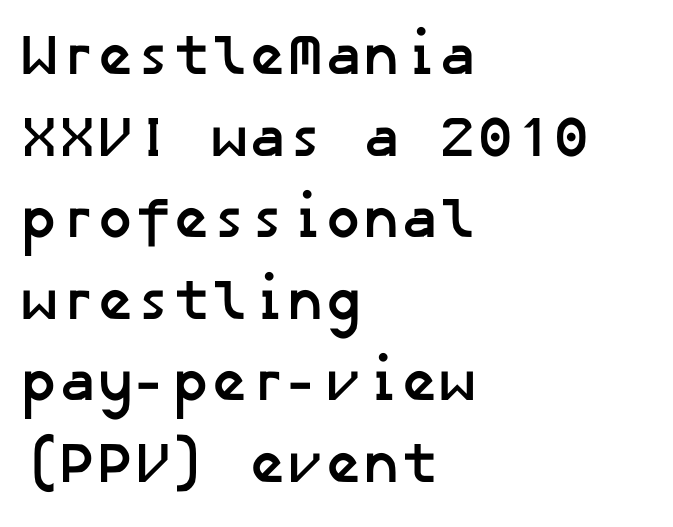
The image shows 57 px semibold sans-serif type; set left-aligned, normal line spacing (1.43x), normal letter spacing, not underlined; low stroke contrast and a medium x-height.
